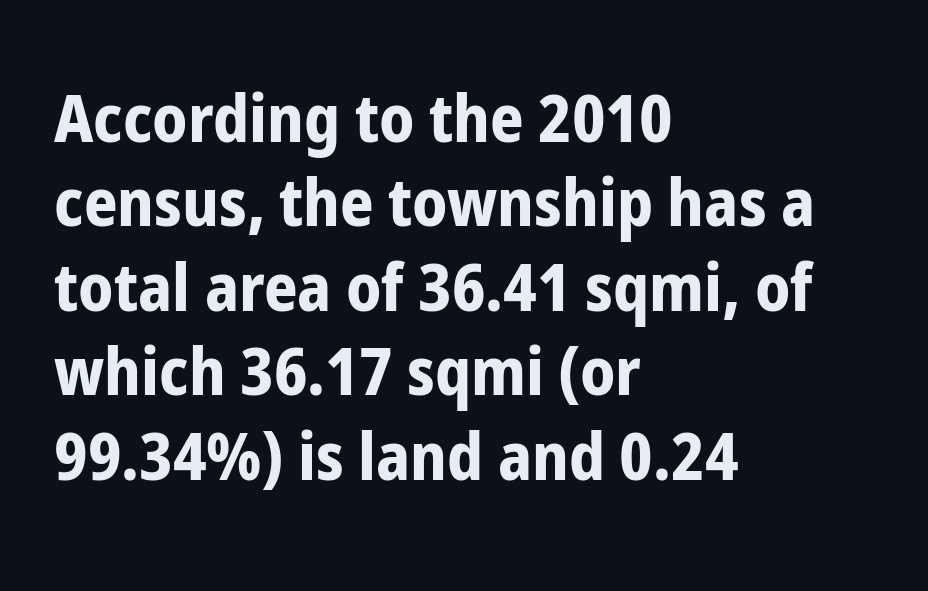
The horizontal fit of the characters is conventional and even. Baseline-to-baseline distance is the conventional proportion of letter height. The ragged edge is on the right, which tells us the setting is flush left. Observe the absence of serifs on each vertical stroke in this sample. Weight check: bold — yes, fully. These lines are rendered in a variable-pitch font.
